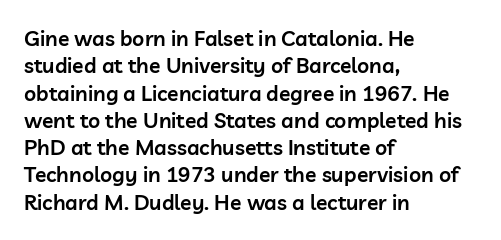
Line beginnings align vertically; line endings do not. Weight: semibold (demi). Tracking here is standard; glyphs follow each other at the usual distance. If you drew a line through each stem, it would be perfectly vertical. Has an underline been added? It has not.
